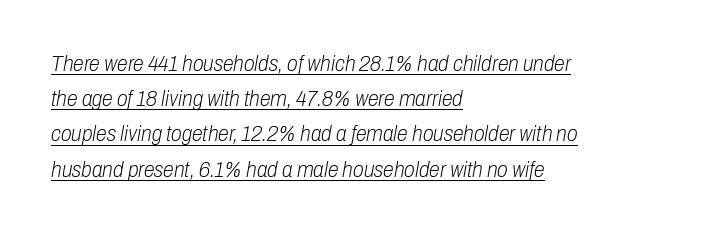
{"italic": "yes", "lean": "right", "slant_degrees": 10, "bold": "no", "underline": "yes", "align": "left", "line_spacing": "normal", "line_spacing_ratio": 1.6, "letter_spacing": "normal", "letter_spacing_em": 0.0, "glyph_px": 22}
